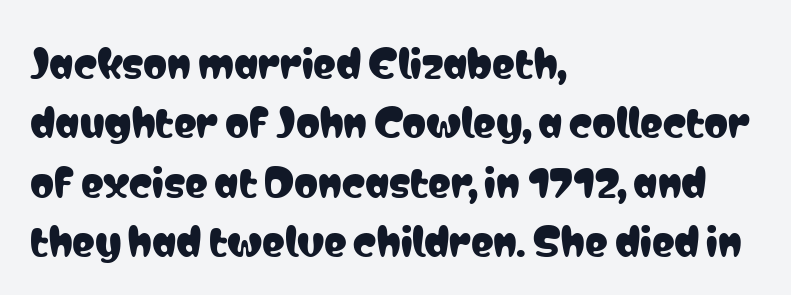
The image shows 38 px condensed sans-serif type, upright; set left-aligned, normal line spacing (1.56x), normal letter spacing, not underlined; low stroke contrast and a medium x-height.
